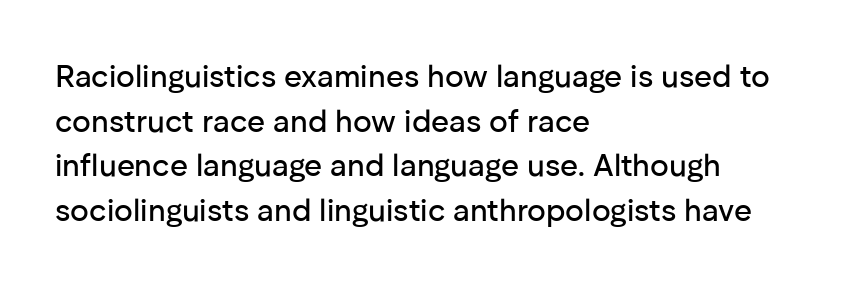
The image shows 31 px sans-serif type, upright; set left-aligned, normal line spacing (1.44x), normal letter spacing, not underlined; low stroke contrast and a medium x-height.
